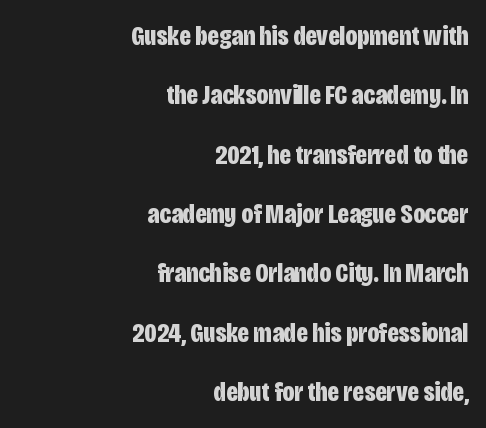
The letters sit at their default tracking, neither squeezed nor spread. You could not count columns in this text — the font is proportionally spaced. A dark, heavy texture on the line: the type is bold. Characters remain perfectly vertical along every line. The typeface chosen for these lines omits serifs.
